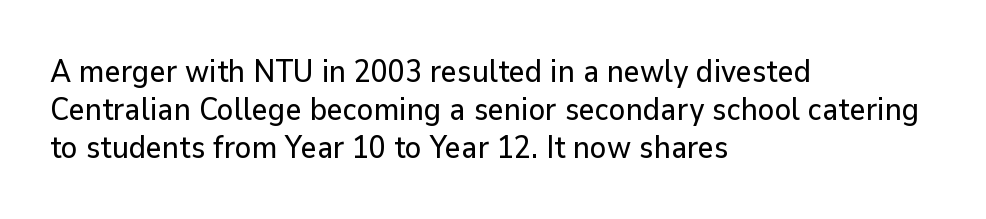
The rag falls on the right side of this text block. The face used here is proportionally spaced, like ordinary book or web type. The face used here is a sans, in the tradition of grotesques and geometrics. The type is set solid horizontally, with unmodified tracking.
